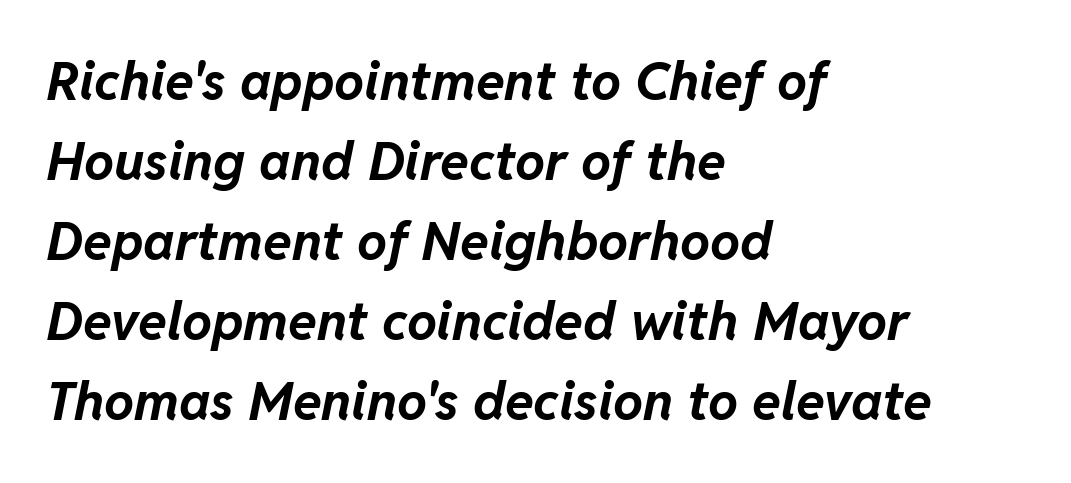
Q: Is the text bold? A: Yes.
Q: Is the text italic (slanted)? A: Yes, it leans right by about 11 degrees.
Q: Is the text underlined? A: No.
Q: How is the paragraph aligned? A: Left-aligned.
Q: Is the spacing between letters normal or unusually wide? A: Normal.
Q: Is the spacing between lines tight, normal or loose? A: Normal.
Q: Width (condensed, normal, or wide)? A: Normal.
Q: Stroke contrast? A: Low.
Q: x-height? A: Medium.
Q: Monospaced? A: No.
